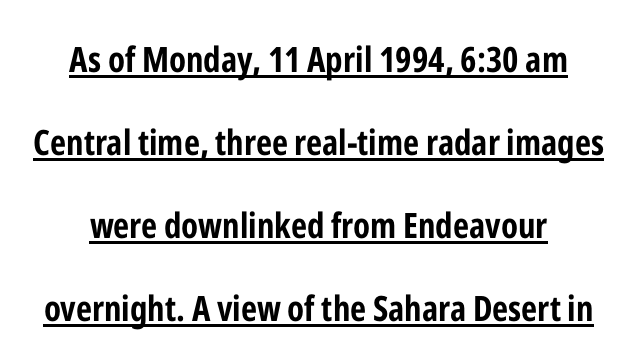
Unlike italic type, these characters show no tilt at all. Students, observe: this is what heavily led, spacious text looks like. A rule runs beneath these lines of type. Emphasis by weight is at full strength: bold. Characters follow at the spacing the type designer built in. Letterform terminals end flat and unadorned throughout the passage.
